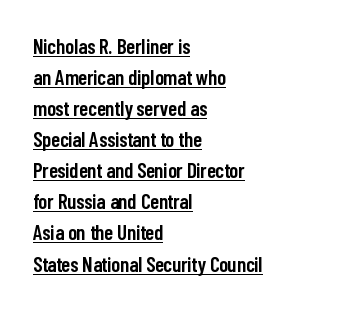
This sample uses an upright cut, with every glyph sitting square on the baseline. This rendering leaves character spacing at its baseline value. One glance says typical: line gaps are just what's usual. The font is running at a semibold setting, under full bold. The lettering is marked with a stroke running underneath it. The lines in this sample share a left origin and differ only in where they stop.
